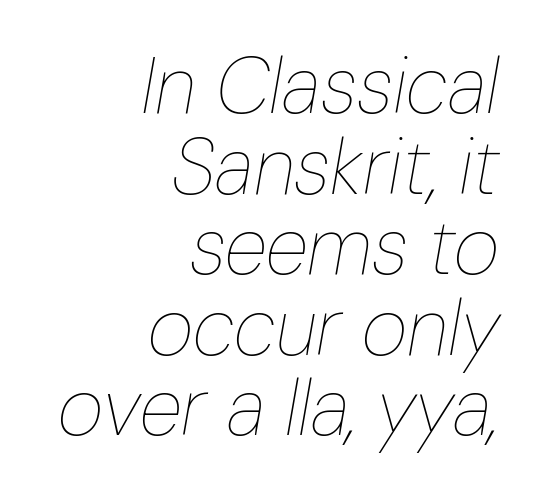
No letter is thick-stroked: the sample isn't bold. This sample trades vertical openness for compactness between lines. Does extra space separate the letters? No, they use regular spacing. The glyphs are unaccompanied by any horizontal stroke below them. In CSS terms this would be text-align: right.
